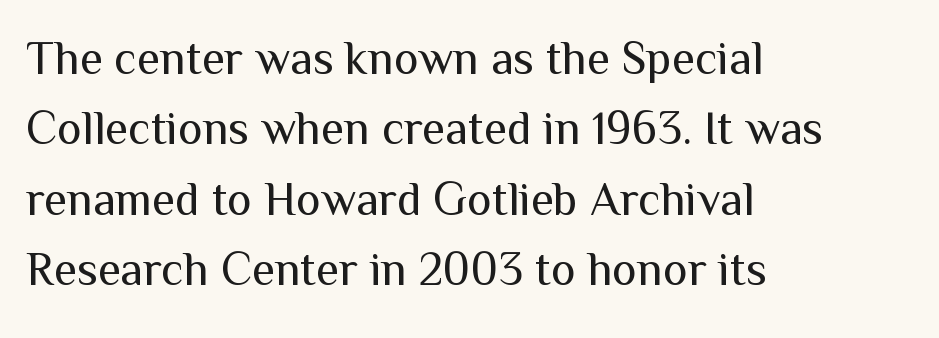
{"serif": "no", "italic": "no", "bold": "no", "weight": "regular", "width": "normal", "stroke_contrast": "medium", "x_height": "medium", "monospaced": "no", "underline": "no", "align": "left", "line_spacing": "normal", "line_spacing_ratio": 1.5, "letter_spacing": "normal", "letter_spacing_em": 0.0, "glyph_px": 47}
